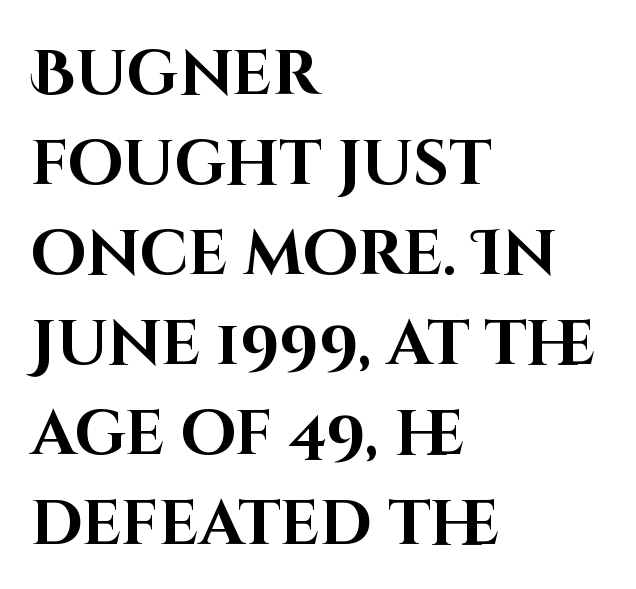
{"serif": "no", "italic": "no", "bold": "yes", "weight": "bold", "width": "normal", "stroke_contrast": "high", "x_height": "large", "monospaced": "no", "underline": "no", "align": "left", "line_spacing": "normal", "line_spacing_ratio": 1.43, "letter_spacing": "normal", "letter_spacing_em": 0.0, "glyph_px": 63}
